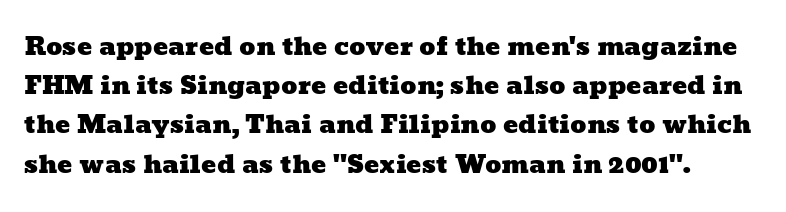
The image shows 25 px text type; set normal line spacing (1.57x), normal letter spacing, not underlined.
